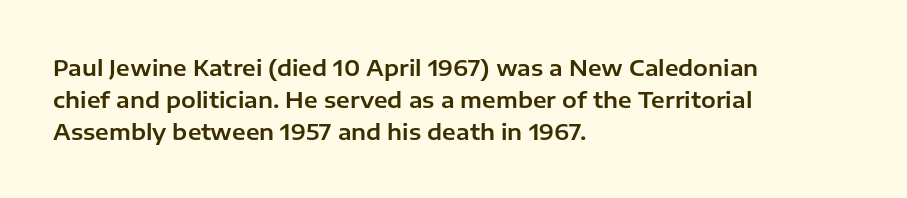
Q: Is the text italic (slanted)? A: No, it is upright.
Q: Is the text underlined? A: No.
Q: How is the paragraph aligned? A: Left-aligned.
Q: Is the spacing between letters normal or unusually wide? A: Normal.
Q: Is the spacing between lines tight, normal or loose? A: Normal.
